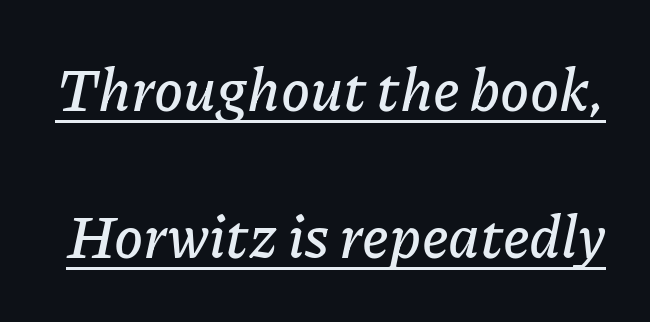
{"italic": "yes", "lean": "right", "slant_degrees": 11, "width": "normal", "stroke_contrast": "low", "x_height": "medium", "monospaced": "no", "underline": "yes", "line_spacing": "loose", "line_spacing_ratio": 2.49, "letter_spacing": "normal", "letter_spacing_em": 0.0, "glyph_px": 59}
